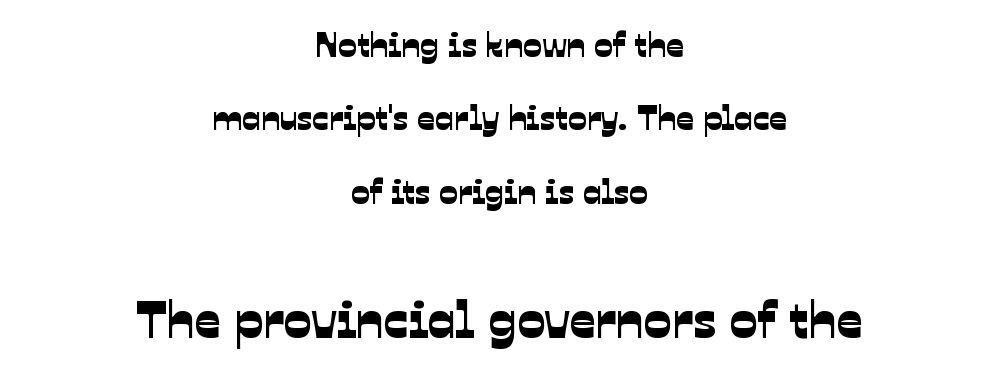
{"serif": "no", "width": "normal", "stroke_contrast": "low", "x_height": "medium", "monospaced": "no", "underline": "no", "align": "center", "line_spacing": "loose", "line_spacing_ratio": 2.1, "letter_spacing": "normal", "letter_spacing_em": 0.0, "larger_block": "second", "size_ratio": 1.49, "glyph_px": 52}
